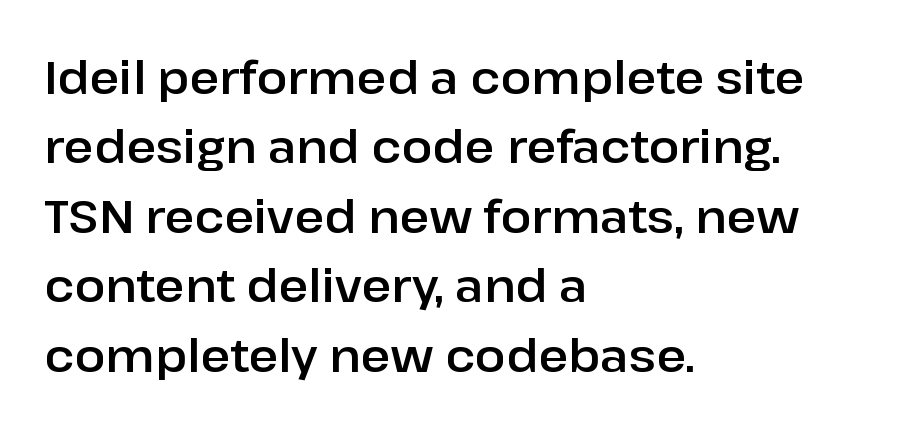
The letters stand upright; this is a roman face. A clean baseline with only descenders dipping below it. If you measured baseline to baseline, you'd find a middling distance. The face used here is a sans, in the tradition of grotesques and geometrics. Proportional: the letters do not fall into vertical columns. The rag falls on the right side of this text block.
